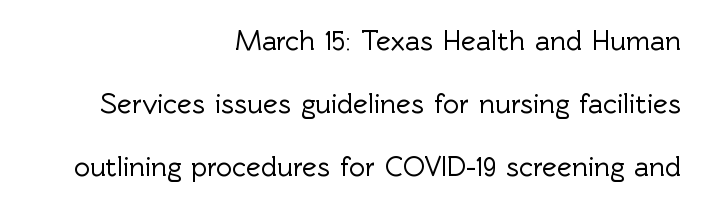
{"serif": "no", "italic": "no", "width": "normal", "x_height": "medium", "monospaced": "no", "underline": "no", "align": "right", "line_spacing": "loose", "line_spacing_ratio": 2.25, "letter_spacing": "normal", "letter_spacing_em": 0.0, "glyph_px": 28}
